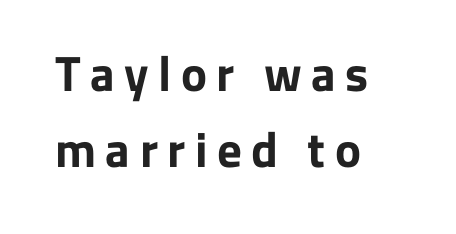
{"serif": "no", "italic": "no", "bold": "yes", "weight": "bold", "width": "normal", "stroke_contrast": "low", "x_height": "medium", "monospaced": "no", "underline": "no", "align": "left", "line_spacing": "normal", "line_spacing_ratio": 1.55, "glyph_px": 49}
